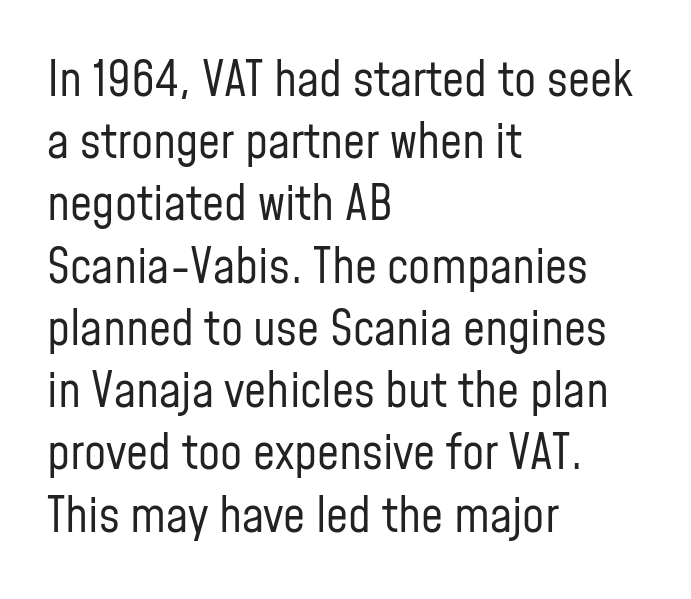
The passage shown is typed in a proportional face where columns would drift. The tracking reads as untouched default to a designer's eye. Is this a sans? Yes — the strokes have no serifs. Ascenders rise straight up at ninety degrees. Stem width sits at or under what a default text font uses. This sample keeps an unexceptional amount of space between lines.
